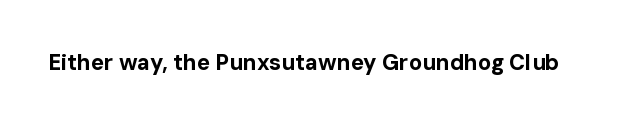
Short note: letters normally spaced. Words float on clear page, feet unadorned. The letters stand upright; this is a roman face. Heavy, bold letterforms.
